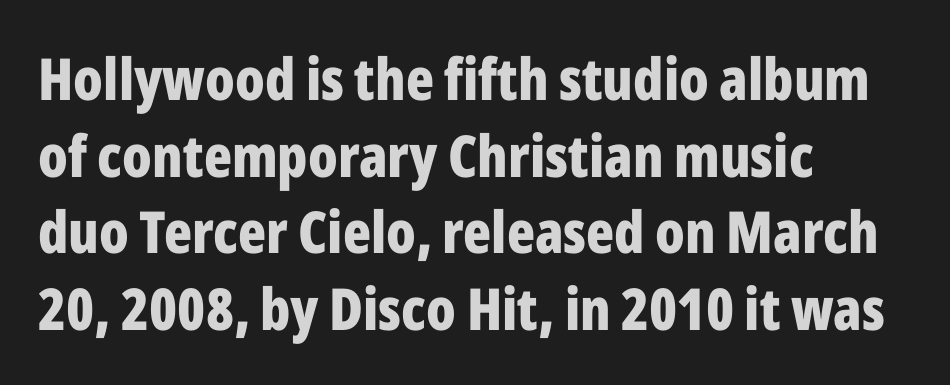
{"serif": "no", "italic": "no", "bold": "yes", "weight": "bold", "width": "condensed", "stroke_contrast": "low", "x_height": "medium", "monospaced": "no", "underline": "no", "align": "left", "line_spacing": "normal", "line_spacing_ratio": 1.32, "letter_spacing": "normal", "letter_spacing_em": 0.0, "glyph_px": 58}
